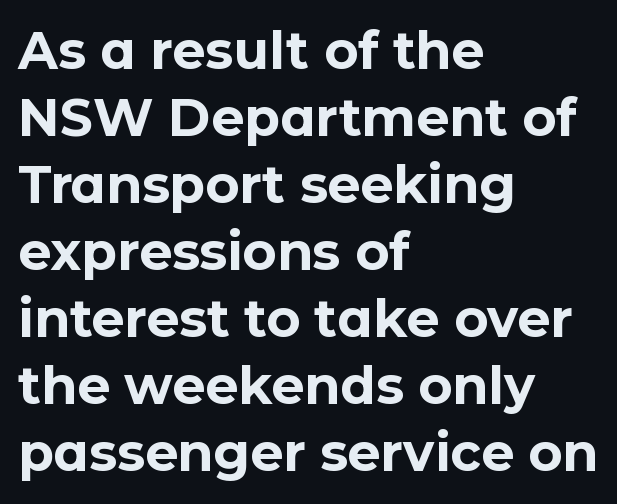
Q: Is the text bold? A: Yes.
Q: Is the text italic (slanted)? A: No, it is upright.
Q: Is the typeface a serif or a sans-serif typeface? A: Sans-serif.
Q: Is the text underlined? A: No.
Q: How is the paragraph aligned? A: Left-aligned.
Q: Is the spacing between letters normal or unusually wide? A: Normal.
Q: Is the spacing between lines tight, normal or loose? A: Normal.
Q: Width (condensed, normal, or wide)? A: Normal.
Q: Stroke contrast? A: Low.
Q: x-height? A: Medium.
Q: Monospaced? A: No.
